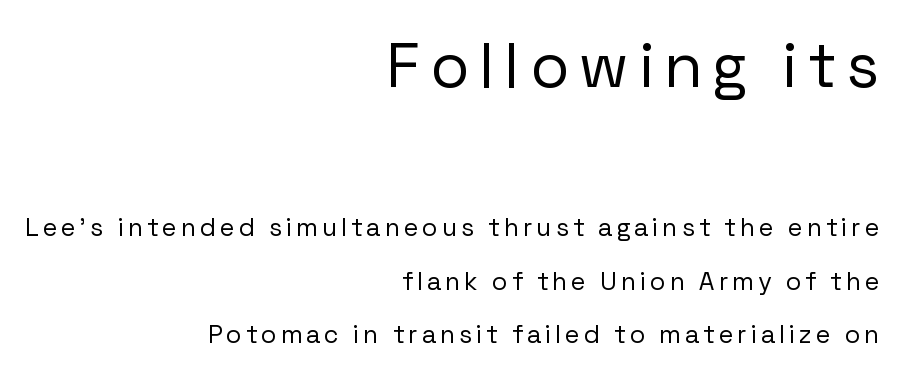
{"serif": "no", "italic": "no", "bold": "no", "weight": "regular", "width": "normal", "stroke_contrast": "low", "x_height": "medium", "monospaced": "no", "underline": "no", "align": "right", "line_spacing": "loose", "line_spacing_ratio": 2.15, "larger_block": "first", "size_ratio": 2.52, "glyph_px": 63}
